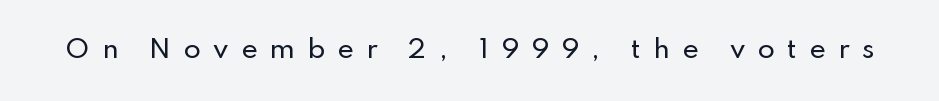
Q: Is the text italic (slanted)? A: No, it is upright.
Q: Is the text underlined? A: No.
Q: Is the spacing between letters normal or unusually wide? A: Unusually wide.
